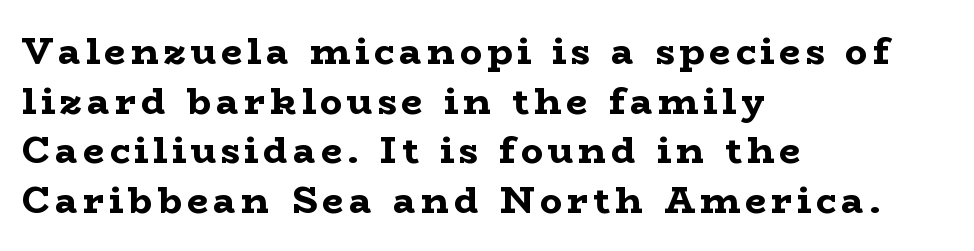
Q: Is the text bold? A: Yes.
Q: Is the text italic (slanted)? A: No, it is upright.
Q: Is the typeface a serif or a sans-serif typeface? A: Serif.
Q: Is the text underlined? A: No.
Q: How is the paragraph aligned? A: Left-aligned.
Q: Is the spacing between lines tight, normal or loose? A: Normal.
Q: Width (condensed, normal, or wide)? A: Wide.
Q: Stroke contrast? A: Low.
Q: x-height? A: Medium.
Q: Monospaced? A: No.
